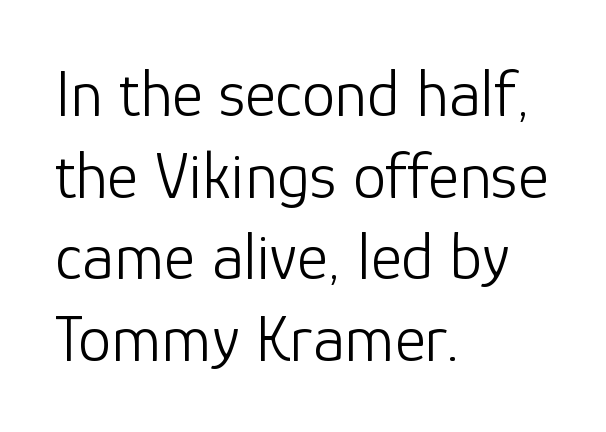
Letter spacing: default. Type without underlining. Every row of glyphs begins at an identical x-position on the left. Think of a printed novel: that variable character pitch is what you see here. Is this a sans? Yes — the strokes have no serifs. Weight: regular or lighter.
